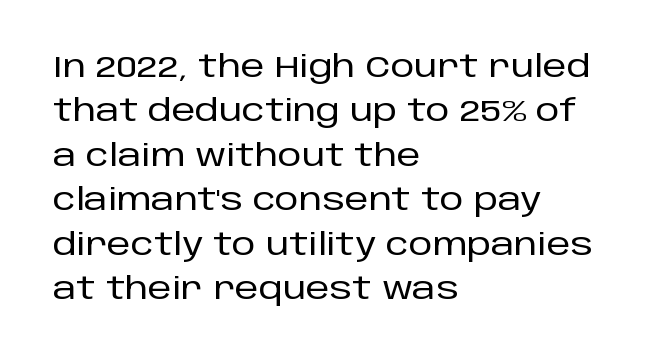
Q: Is the text italic (slanted)? A: No, it is upright.
Q: Is the typeface a serif or a sans-serif typeface? A: Sans-serif.
Q: Is the text underlined? A: No.
Q: How is the paragraph aligned? A: Left-aligned.
Q: Is the spacing between letters normal or unusually wide? A: Normal.
Q: Is the spacing between lines tight, normal or loose? A: Normal.
Q: Width (condensed, normal, or wide)? A: Normal.
Q: Stroke contrast? A: Low.
Q: x-height? A: Large.
Q: Monospaced? A: No.
